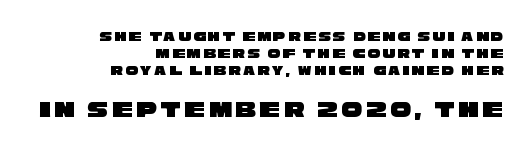
{"underline": "no", "align": "right", "line_spacing_ratio": 1.2, "larger_block": "second", "size_ratio": 1.64, "glyph_px": 23}
